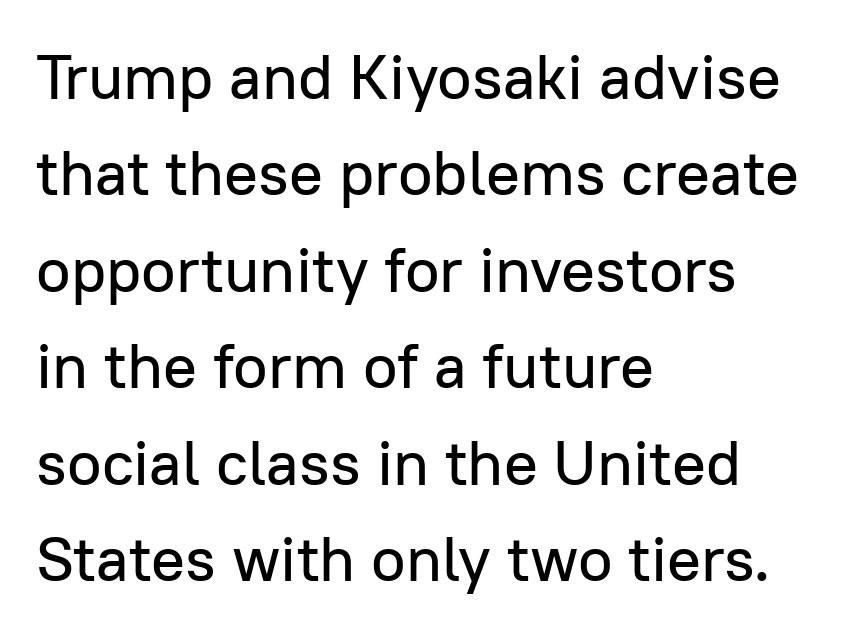
The image shows 63 px sans-serif type, upright; set left-aligned, normal line spacing (1.53x), normal letter spacing, not underlined; low stroke contrast and a medium x-height.
